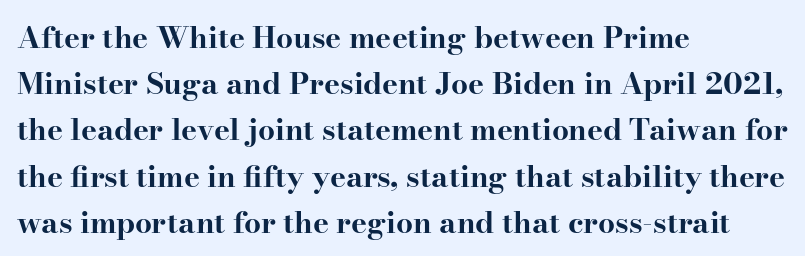
What's the leading like? Ordinary, nothing unusual. A student would call this left alignment; a typographer would say flush left, rag right. Students, note that the glyphs here touch the page at normal intervals. Check the space under the baseline: it is left empty.
